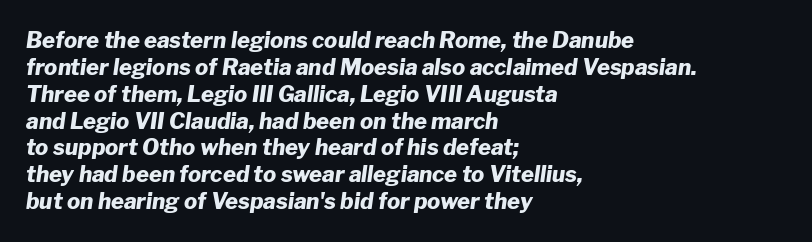
The passage shown leans; its letterforms are oblique. The paragraph shown leans on its left margin. Heft: maximum for text — a bold. The horizontal fit of the characters is conventional and even. The space directly below the letters is spotless.
